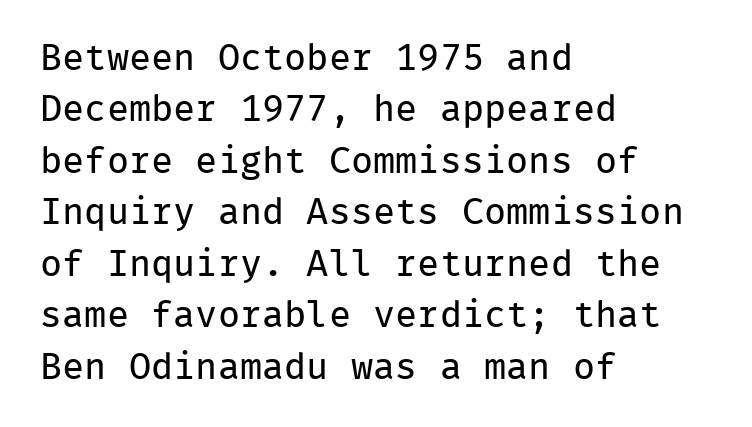
Q: Is the text bold? A: No.
Q: Is the text italic (slanted)? A: No, it is upright.
Q: Is the typeface a serif or a sans-serif typeface? A: Sans-serif.
Q: Is the text underlined? A: No.
Q: How is the paragraph aligned? A: Left-aligned.
Q: Is the spacing between letters normal or unusually wide? A: Normal.
Q: Is the spacing between lines tight, normal or loose? A: Normal.
Q: Width (condensed, normal, or wide)? A: Normal.
Q: Stroke contrast? A: Low.
Q: x-height? A: Medium.
Q: Monospaced? A: Yes.
